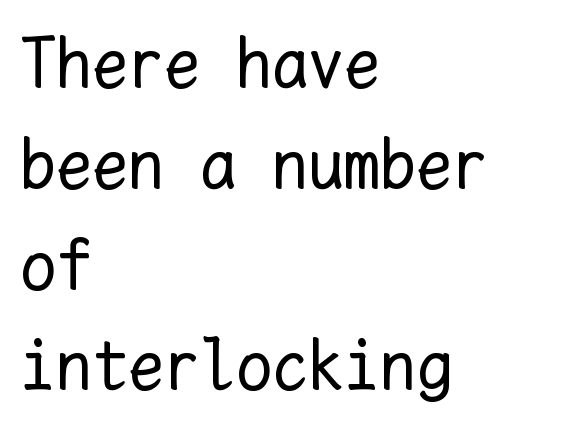
Q: Is the text bold? A: No.
Q: Is the text italic (slanted)? A: No, it is upright.
Q: Is the text underlined? A: No.
Q: How is the paragraph aligned? A: Left-aligned.
Q: Is the spacing between letters normal or unusually wide? A: Normal.
Q: Is the spacing between lines tight, normal or loose? A: Normal.
Q: Width (condensed, normal, or wide)? A: Normal.
Q: Stroke contrast? A: Low.
Q: x-height? A: Medium.
Q: Monospaced? A: Yes.
